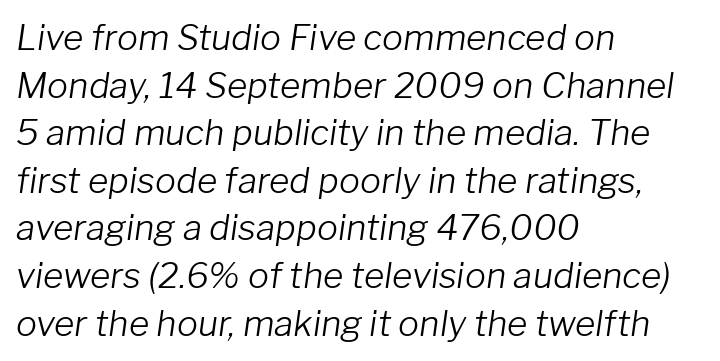
{"italic": "yes", "lean": "right", "slant_degrees": 8, "bold": "no", "weight": "light", "width": "normal", "stroke_contrast": "low", "x_height": "medium", "monospaced": "no", "underline": "no", "align": "left", "line_spacing": "normal", "line_spacing_ratio": 1.36, "letter_spacing": "normal", "letter_spacing_em": 0.0, "glyph_px": 35}
